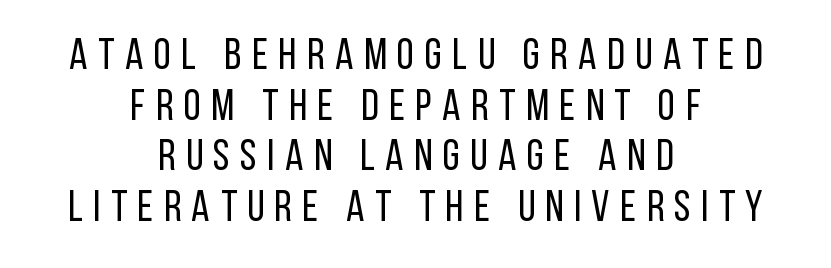
{"serif": "no", "italic": "no", "bold": "no", "weight": "regular", "width": "condensed", "stroke_contrast": "low", "x_height": "large", "monospaced": "no", "underline": "no", "align": "center", "line_spacing": "tight", "line_spacing_ratio": 1.15, "letter_spacing": "wide", "letter_spacing_em": 0.24, "glyph_px": 44}
